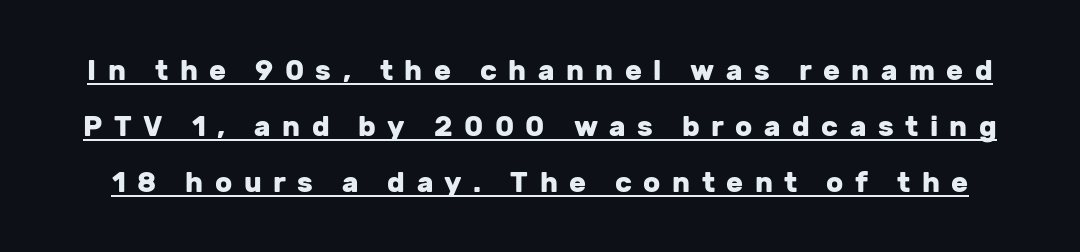
I'd call this a sans setting — the letters go barefoot. Notice how a bar underscores the lettering throughout. The letters stand upright; this is a roman face. In terms of weight, the rendering is a true, heavy bold.
